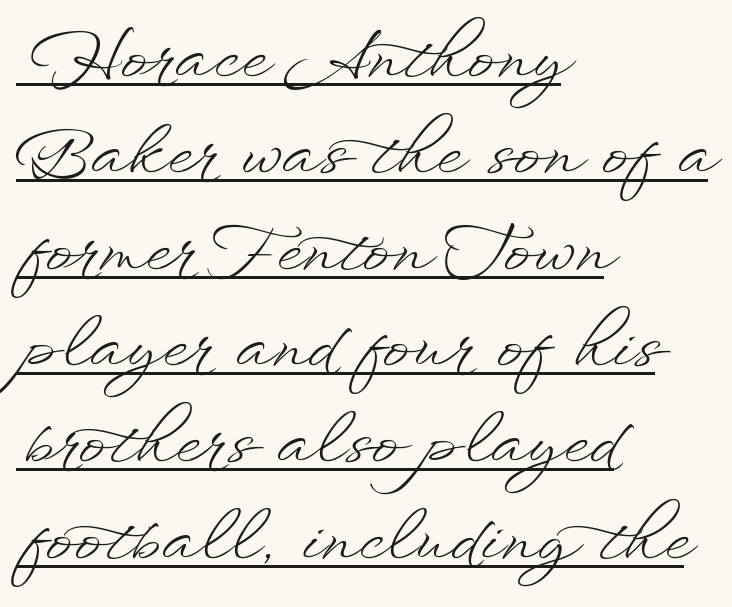
The image shows 66 px light, wide type; set left-aligned, normal line spacing (1.46x), normal letter spacing, underlined; low stroke contrast and a small x-height.
